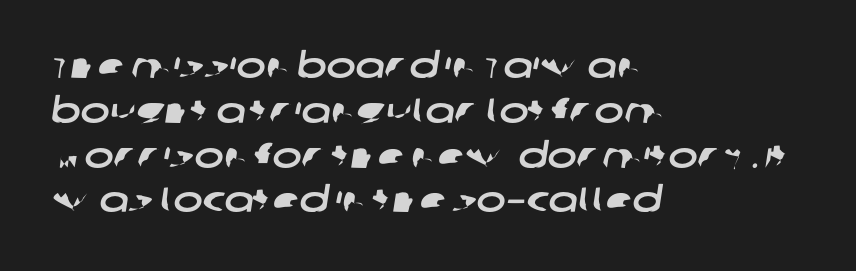
This sample is left-justified, so line endings fall wherever the words run out. Underlining? Definitely not there. Horizontal bands of white between lines are of average thickness. The font family rendered here belongs to the sans-serif group.
